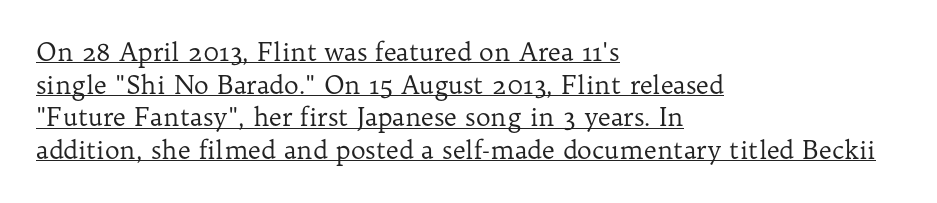
Weight class: somewhere from thin through regular. Check the space under the baseline: a stroke is drawn there. The space between consecutive lines is moderate. A roman cut, with each character standing at attention. Each line starts at the same left margin while the right side varies. No extra tracking has been applied to these lines.
